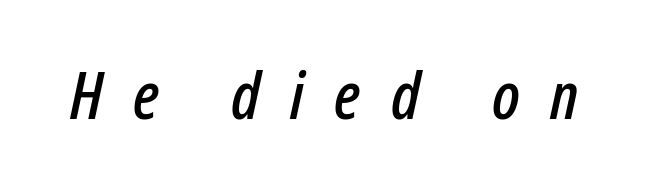
When letters slant like this, we call the style italic. A typesetter would call this proportional, since set widths differ per character. Unmarked baselines from the first word to the last. The rendering inserts visible extra space after every character.
